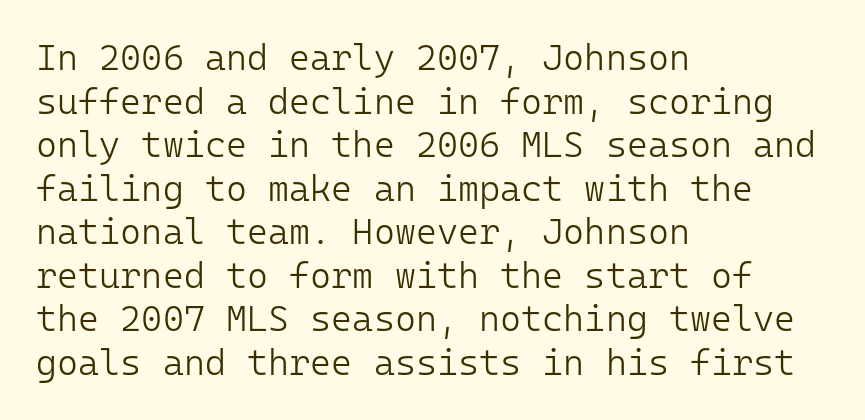
Q: Is the text bold? A: No.
Q: Is the text italic (slanted)? A: No, it is upright.
Q: Is the typeface a serif or a sans-serif typeface? A: Sans-serif.
Q: Is the text underlined? A: No.
Q: How is the paragraph aligned? A: Left-aligned.
Q: Is the spacing between letters normal or unusually wide? A: Normal.
Q: Width (condensed, normal, or wide)? A: Normal.
Q: Stroke contrast? A: Low.
Q: x-height? A: Medium.
Q: Monospaced? A: Yes.
